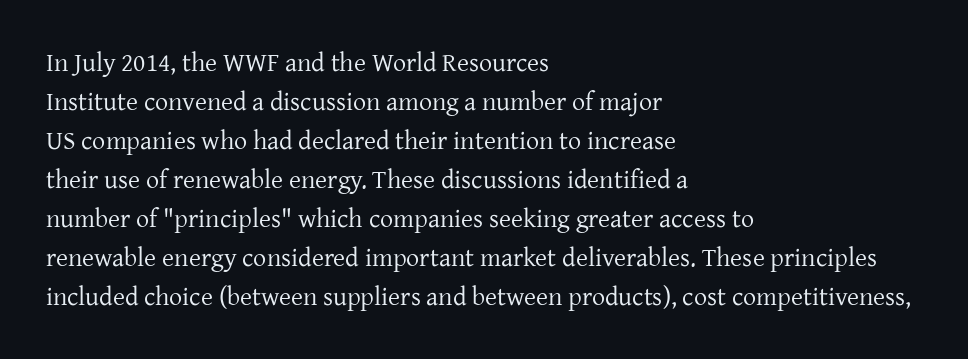
Q: Is the text bold? A: No.
Q: Is the text italic (slanted)? A: No, it is upright.
Q: Is the text underlined? A: No.
Q: How is the paragraph aligned? A: Left-aligned.
Q: Is the spacing between letters normal or unusually wide? A: Normal.
Q: Is the spacing between lines tight, normal or loose? A: Normal.
